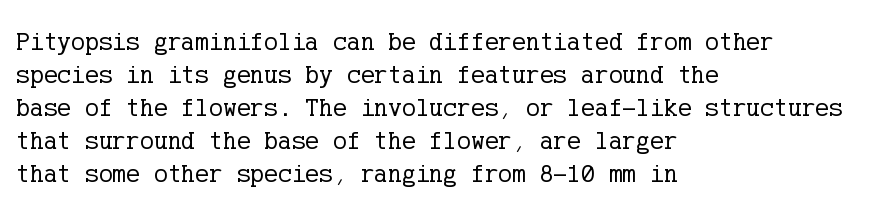
Q: Is the text bold? A: No.
Q: Is the text italic (slanted)? A: No, it is upright.
Q: Is the text underlined? A: No.
Q: How is the paragraph aligned? A: Left-aligned.
Q: Is the spacing between letters normal or unusually wide? A: Normal.
Q: Is the spacing between lines tight, normal or loose? A: Normal.
